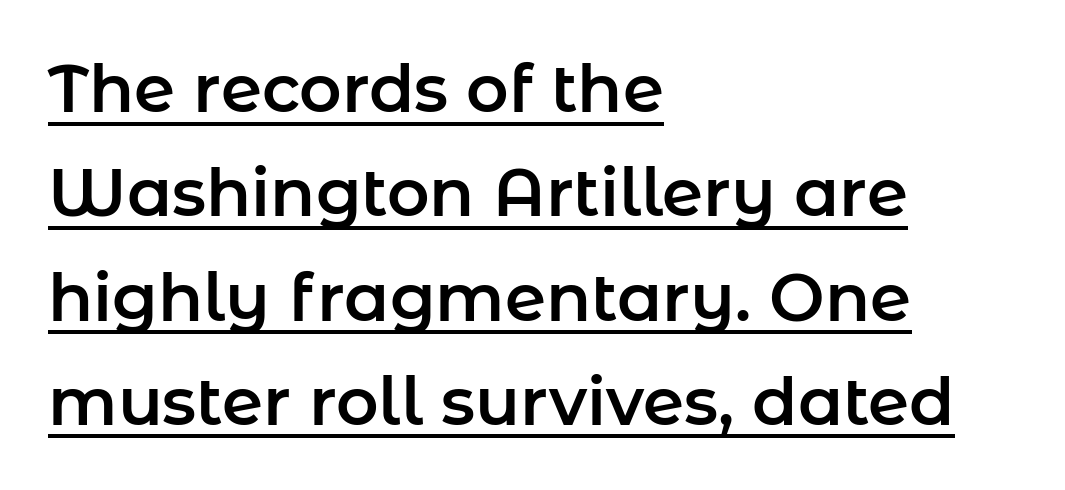
Observe the ordinary spacing: letters are neighbours, not strangers. The typography opts for an upright posture over an oblique one. The rag falls on the right side of this text block. Looks like regular typesetting: each glyph gets only the width it needs. Underlined type.
